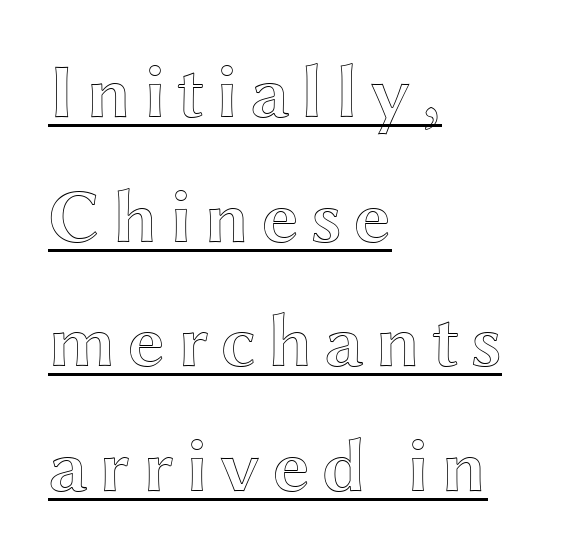
{"italic": "no", "width": "wide", "x_height": "medium", "monospaced": "no", "underline": "yes", "align": "left", "line_spacing": "normal", "line_spacing_ratio": 1.62, "glyph_px": 77}
